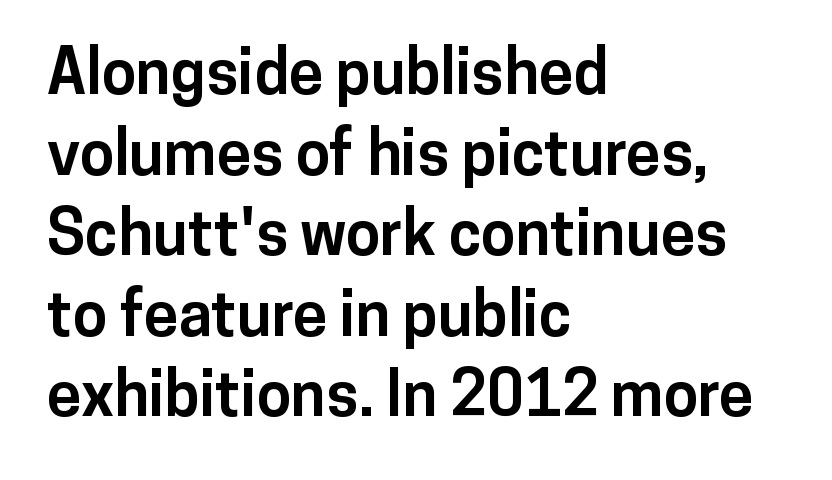
{"serif": "no", "italic": "no", "bold": "yes", "weight": "bold", "width": "normal", "stroke_contrast": "low", "x_height": "medium", "monospaced": "no", "underline": "no", "align": "left", "line_spacing": "normal", "line_spacing_ratio": 1.3, "letter_spacing": "normal", "letter_spacing_em": 0.0, "glyph_px": 62}
